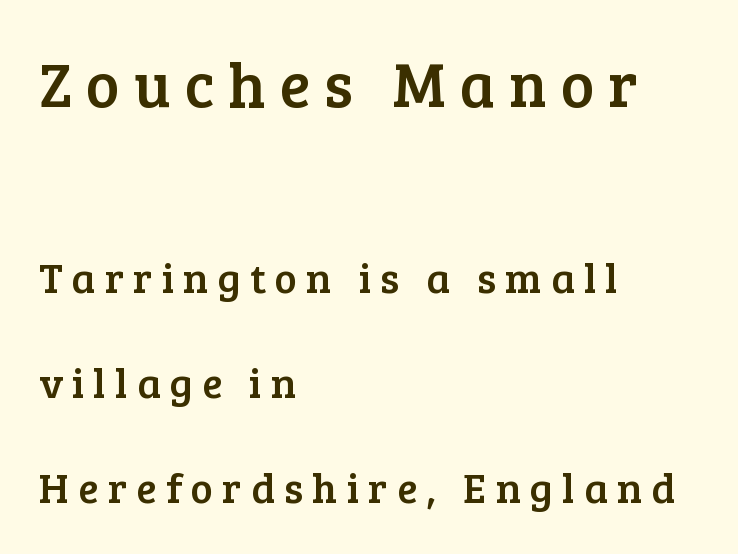
The image shows 63 px serif type, upright; set left-aligned, loose line spacing (2.5x), unusually wide letter spacing (+0.22 em), not underlined; the first (top) block is 1.5x larger; low stroke contrast and a medium x-height.
